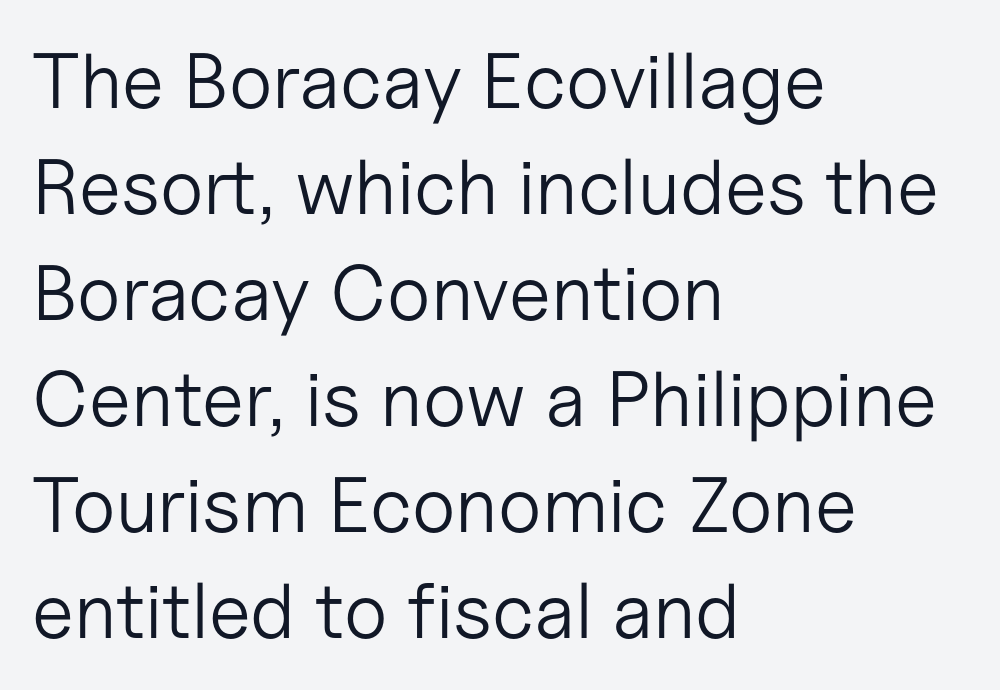
The image shows 78 px light sans-serif type, upright; set left-aligned, normal line spacing (1.36x), normal letter spacing, not underlined; low stroke contrast and a medium x-height.
